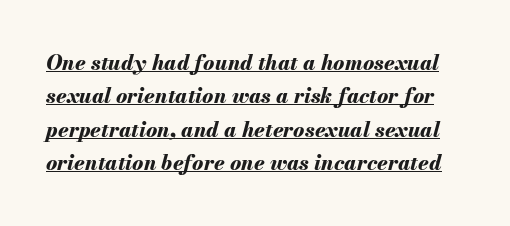
{"italic": "yes", "lean": "right", "slant_degrees": 13, "bold": "yes", "underline": "yes", "line_spacing": "normal", "line_spacing_ratio": 1.59, "letter_spacing": "normal", "letter_spacing_em": 0.0, "glyph_px": 21}
